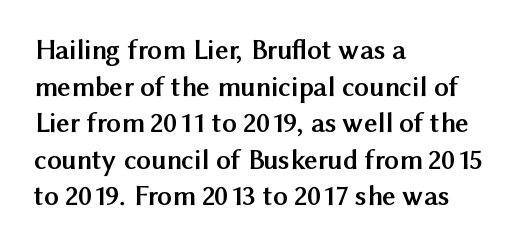
{"serif": "no", "italic": "no", "bold": "yes", "weight": "semibold", "width": "normal", "stroke_contrast": "medium", "x_height": "medium", "monospaced": "no", "underline": "no", "align": "left", "line_spacing": "normal", "line_spacing_ratio": 1.26, "letter_spacing": "normal", "letter_spacing_em": 0.0, "glyph_px": 29}
